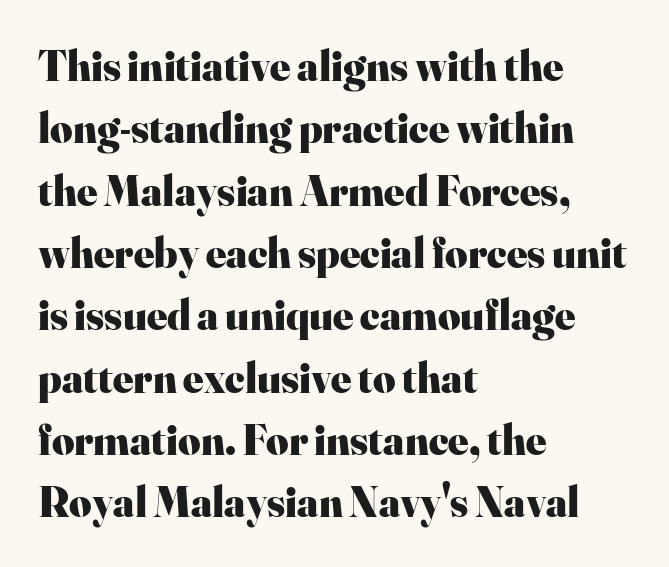
Note the varied advance widths — an 'i' is clearly narrower than an 'm'. The zone under the glyphs is completely vacant. Is there much room between lines? A standard amount, neither cramped nor airy. Type style note: has serifs.
